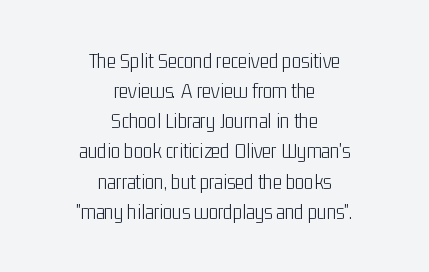
These lines sit exactly where default settings would place them. Unbolded letterforms with no extra heft. Nobody touched the tracking dial on this one. A clean baseline with only descenders dipping below it.
